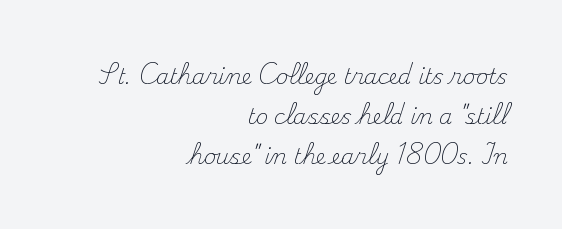
{"bold": "no", "underline": "no", "align": "right", "line_spacing": "loose", "line_spacing_ratio": 1.9, "letter_spacing": "normal", "letter_spacing_em": 0.0, "glyph_px": 21}
